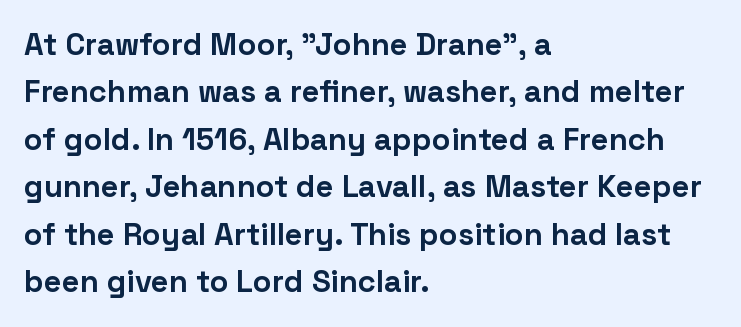
Q: Is the text bold? A: Yes.
Q: Is the text italic (slanted)? A: No, it is upright.
Q: Is the typeface a serif or a sans-serif typeface? A: Sans-serif.
Q: Is the text underlined? A: No.
Q: How is the paragraph aligned? A: Left-aligned.
Q: Is the spacing between letters normal or unusually wide? A: Normal.
Q: Is the spacing between lines tight, normal or loose? A: Normal.
Q: Width (condensed, normal, or wide)? A: Normal.
Q: Stroke contrast? A: Low.
Q: x-height? A: Medium.
Q: Monospaced? A: No.
